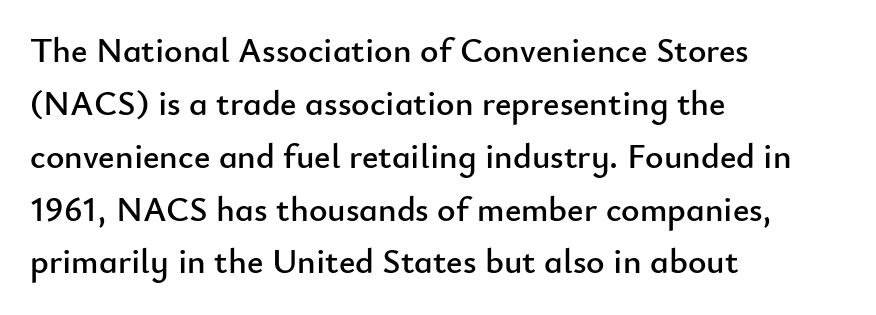
Q: Is the text italic (slanted)? A: No, it is upright.
Q: Is the typeface a serif or a sans-serif typeface? A: Sans-serif.
Q: Is the text underlined? A: No.
Q: How is the paragraph aligned? A: Left-aligned.
Q: Is the spacing between letters normal or unusually wide? A: Normal.
Q: Is the spacing between lines tight, normal or loose? A: Normal.
Q: Width (condensed, normal, or wide)? A: Normal.
Q: Stroke contrast? A: Low.
Q: x-height? A: Small.
Q: Monospaced? A: No.
